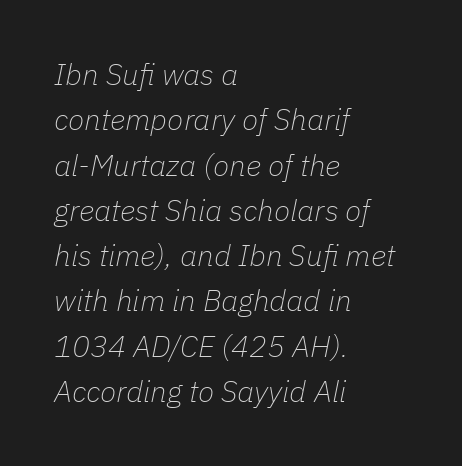
Character widths vary here, with narrow letters taking less room than wide ones. Nothing heavy about these letters — not bold at all. Notice how the stems are inclined rather than vertical — that's the hallmark of italics. If you measured baseline to baseline, you'd find a middling distance. Where is the straight margin? On the left.
